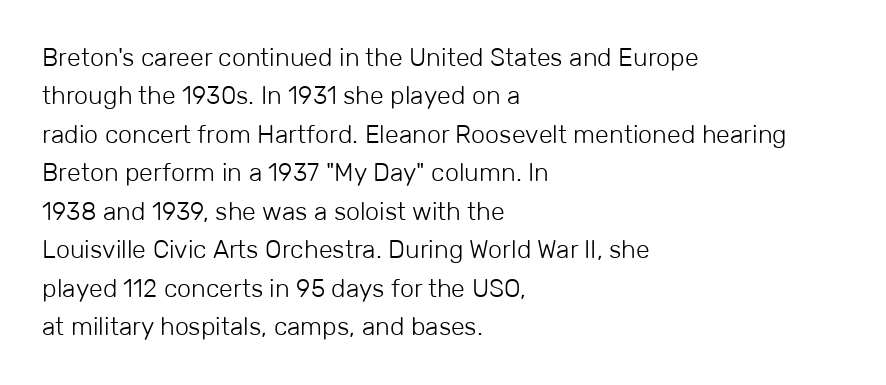
{"italic": "no", "bold": "no", "underline": "no", "align": "left", "line_spacing": "normal", "line_spacing_ratio": 1.54, "letter_spacing": "normal", "letter_spacing_em": 0.0, "glyph_px": 25}
